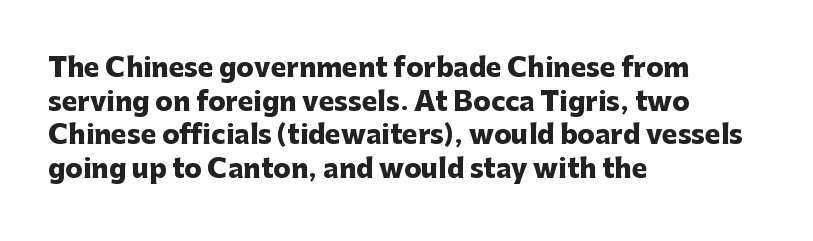
{"italic": "no", "bold": "yes", "underline": "no", "align": "left", "line_spacing": "normal", "line_spacing_ratio": 1.29, "letter_spacing": "normal", "letter_spacing_em": 0.0, "glyph_px": 26}
